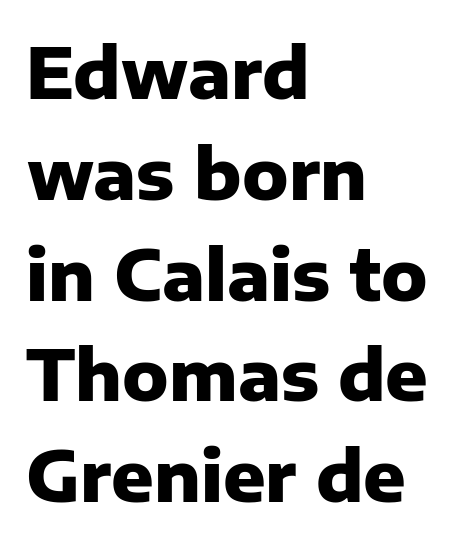
Q: Is the text bold? A: Yes.
Q: Is the text italic (slanted)? A: No, it is upright.
Q: Is the typeface a serif or a sans-serif typeface? A: Sans-serif.
Q: Is the text underlined? A: No.
Q: How is the paragraph aligned? A: Left-aligned.
Q: Is the spacing between letters normal or unusually wide? A: Normal.
Q: Is the spacing between lines tight, normal or loose? A: Normal.
Q: Width (condensed, normal, or wide)? A: Normal.
Q: Stroke contrast? A: Low.
Q: x-height? A: Medium.
Q: Monospaced? A: No.
